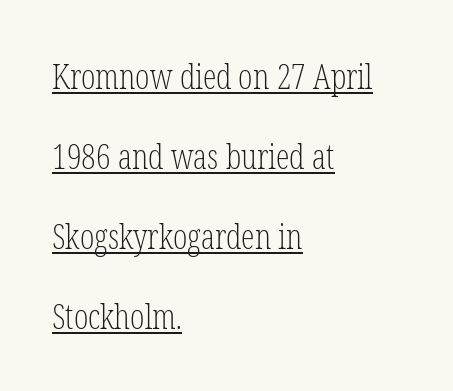
On a weight scale, this lands at 450 or below. Vertical spacing — loose. Does extra space separate the letters? No, they use regular spacing. When letters stand straight like this, we call the style roman or upright. Looks like someone drew a line under every word here. Stroke terminals: seriffed.
